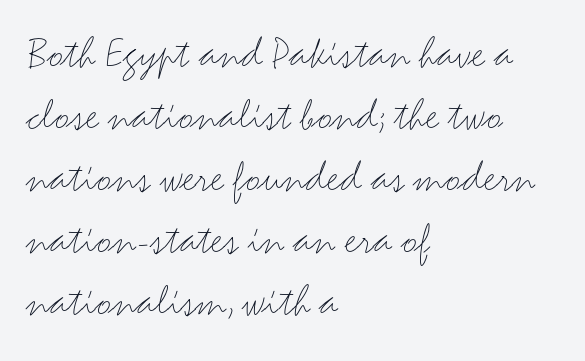
{"serif": "no", "bold": "no", "weight": "light", "width": "wide", "stroke_contrast": "medium", "x_height": "small", "monospaced": "no", "underline": "no", "align": "left", "line_spacing": "normal", "line_spacing_ratio": 1.35, "letter_spacing": "normal", "letter_spacing_em": 0.0, "glyph_px": 46}
